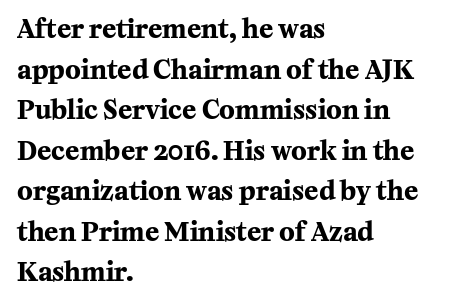
Students, note that the glyphs here touch the page at normal intervals. Lines of text with bare space underneath. Short and long lines alike share a common starting point at left. The font's upright variant was chosen for this text.
